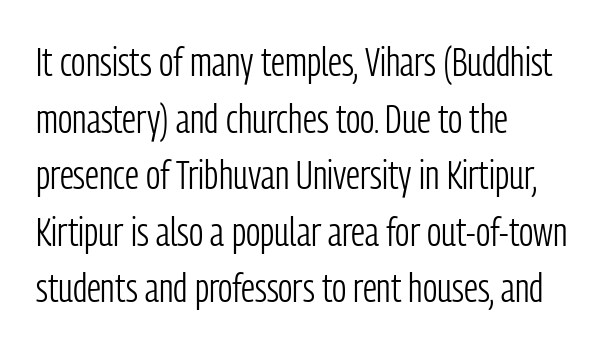
The foot of each line stays bare and open. The setting favours the left margin, as ordinary paragraphs usually do. Think of a printed novel: that variable character pitch is what you see here. This is roman type, the default non-slanted kind.
